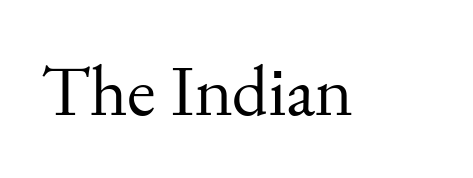
Q: Is the text bold? A: No.
Q: Is the text italic (slanted)? A: No, it is upright.
Q: Is the typeface a serif or a sans-serif typeface? A: Serif.
Q: Is the text underlined? A: No.
Q: Is the spacing between letters normal or unusually wide? A: Normal.
Q: Width (condensed, normal, or wide)? A: Normal.
Q: Stroke contrast? A: Medium.
Q: x-height? A: Small.
Q: Monospaced? A: No.
